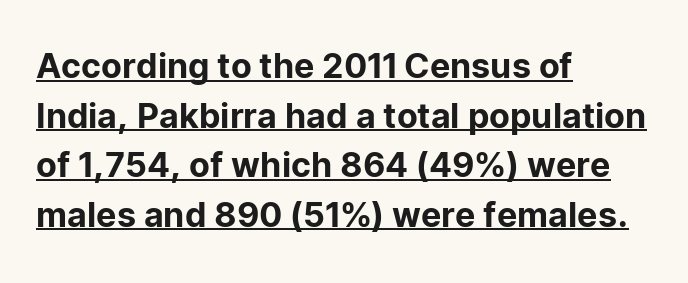
Characters follow at the spacing the type designer built in. Underline: present. How would I describe the line gaps? Plain and ordinary. No feet cap the strokes, marking this as sans-serif type. These lines were composed using upright roman letters.
